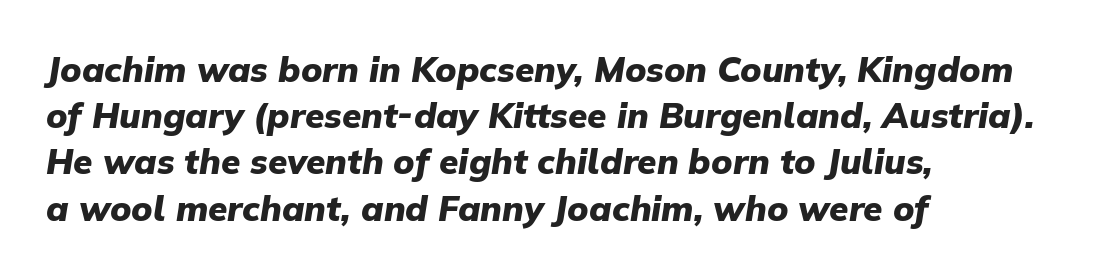
Q: Is the text bold? A: Yes.
Q: Is the text italic (slanted)? A: Yes, it leans right by about 9 degrees.
Q: Is the text underlined? A: No.
Q: How is the paragraph aligned? A: Left-aligned.
Q: Is the spacing between letters normal or unusually wide? A: Normal.
Q: Is the spacing between lines tight, normal or loose? A: Normal.
Q: Width (condensed, normal, or wide)? A: Normal.
Q: Stroke contrast? A: Low.
Q: x-height? A: Medium.
Q: Monospaced? A: No.
